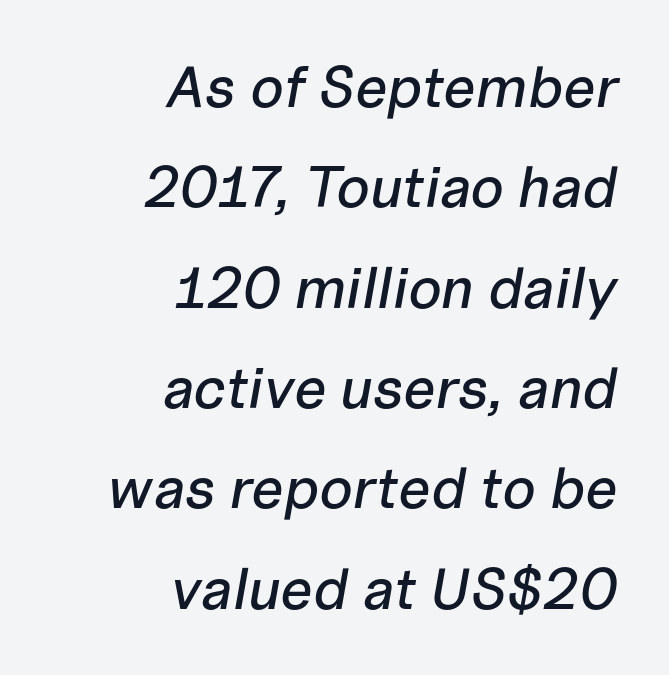
Q: Is the text italic (slanted)? A: Yes, it leans right by about 10 degrees.
Q: Is the text underlined? A: No.
Q: How is the paragraph aligned? A: Right-aligned.
Q: Is the spacing between letters normal or unusually wide? A: Normal.
Q: Width (condensed, normal, or wide)? A: Normal.
Q: Stroke contrast? A: Low.
Q: x-height? A: Medium.
Q: Monospaced? A: No.
